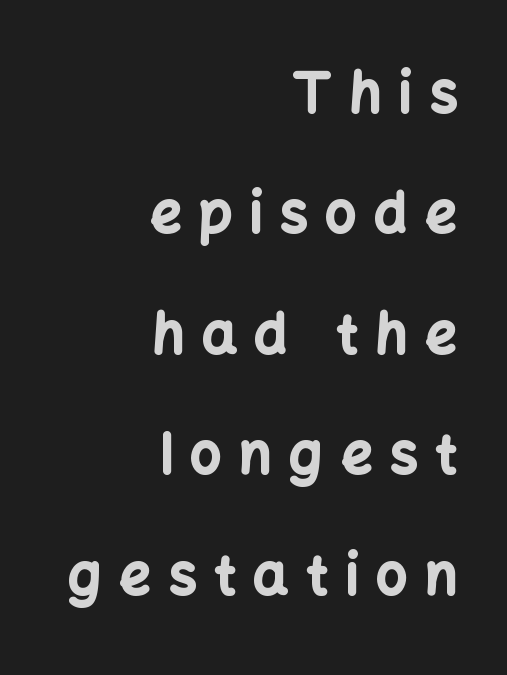
Q: Is the text bold? A: Yes.
Q: Is the text italic (slanted)? A: No, it is upright.
Q: Is the typeface a serif or a sans-serif typeface? A: Sans-serif.
Q: Is the text underlined? A: No.
Q: How is the paragraph aligned? A: Right-aligned.
Q: Is the spacing between letters normal or unusually wide? A: Unusually wide.
Q: Is the spacing between lines tight, normal or loose? A: Loose.
Q: Width (condensed, normal, or wide)? A: Normal.
Q: Stroke contrast? A: Low.
Q: x-height? A: Medium.
Q: Monospaced? A: No.
